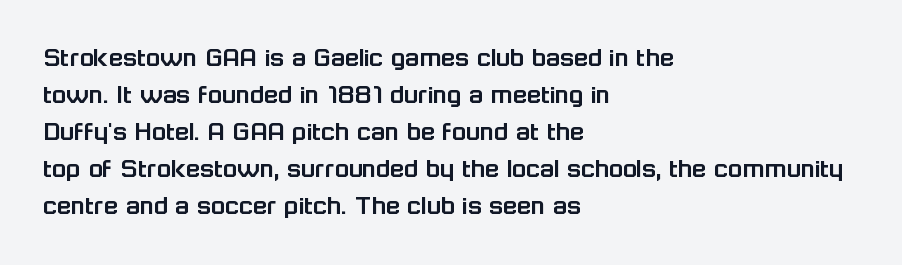
Has an underline been added? It has not. Is the letter spacing exaggerated? No — it looks like the ordinary default. Is this a fixed-width face? No — the glyphs have proportional, varying widths. It's the straight-up-and-down kind of type. Horizontally, the lines are justified to the leading edge only.
